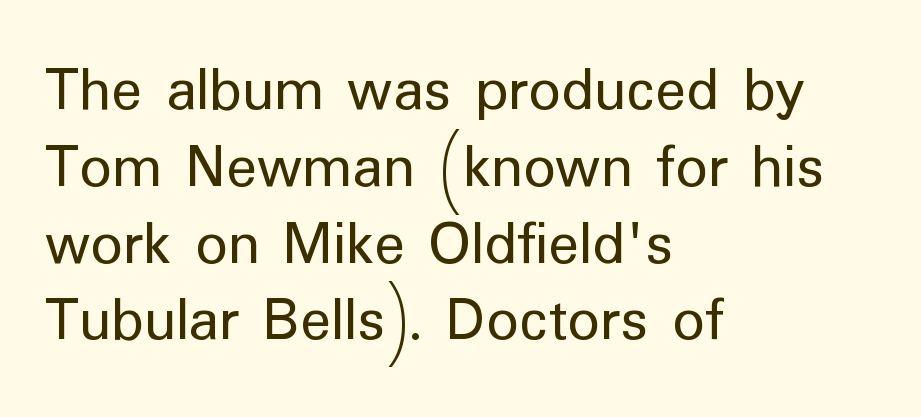
{"serif": "no", "italic": "no", "bold": "no", "weight": "regular", "width": "normal", "stroke_contrast": "low", "x_height": "medium", "monospaced": "no", "underline": "no", "align": "left", "line_spacing_ratio": 1.2, "letter_spacing": "normal", "letter_spacing_em": 0.0, "glyph_px": 64}
